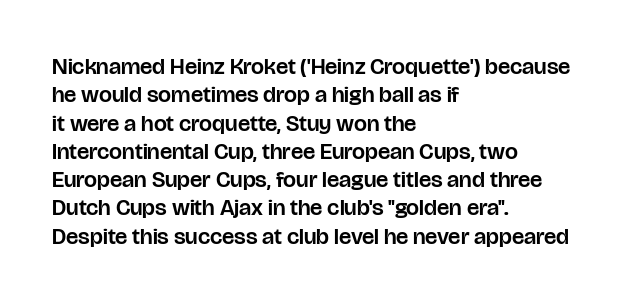
The image shows 23 px text type, upright; set left-aligned, line spacing 1.23x, normal letter spacing, not underlined.
